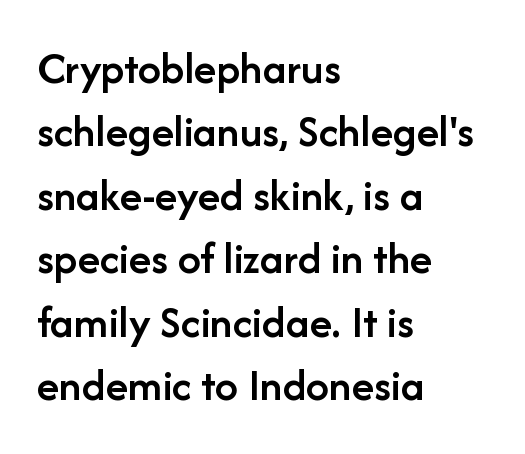
{"serif": "no", "italic": "no", "bold": "semi", "weight": "semibold", "width": "normal", "stroke_contrast": "low", "x_height": "medium", "monospaced": "no", "underline": "no", "align": "left", "line_spacing": "normal", "line_spacing_ratio": 1.38, "letter_spacing": "normal", "letter_spacing_em": 0.0, "glyph_px": 46}
